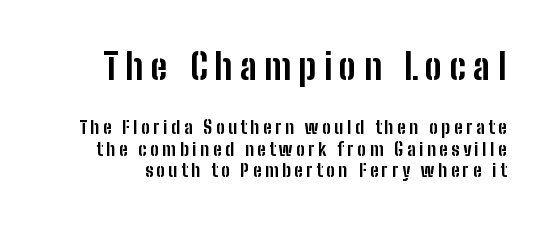
The passage shown is typed in a proportional face where columns would drift. I'd describe the lettering as bold — thick and assertive. Unlike italic type, these characters show no tilt at all. This rendering widens character spacing well past its baseline value. Here the first block reads like a headline and the second like body copy. The face used here is a sans, in the tradition of grotesques and geometrics.
